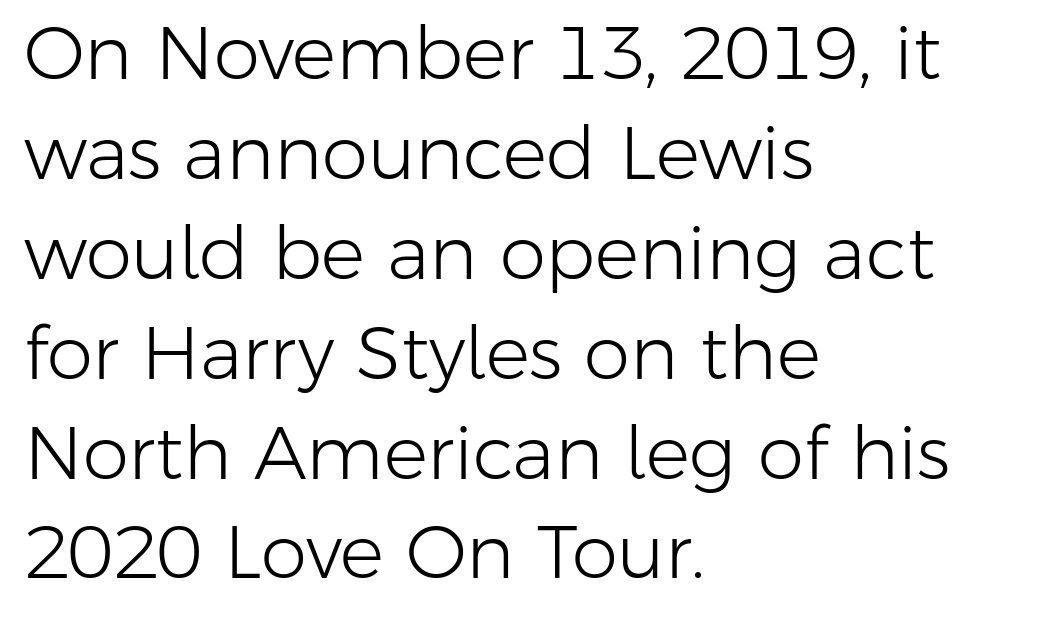
{"serif": "no", "italic": "no", "bold": "no", "weight": "light", "width": "normal", "stroke_contrast": "low", "x_height": "medium", "monospaced": "no", "underline": "no", "align": "left", "line_spacing": "normal", "line_spacing_ratio": 1.35, "letter_spacing": "normal", "letter_spacing_em": 0.0, "glyph_px": 74}
